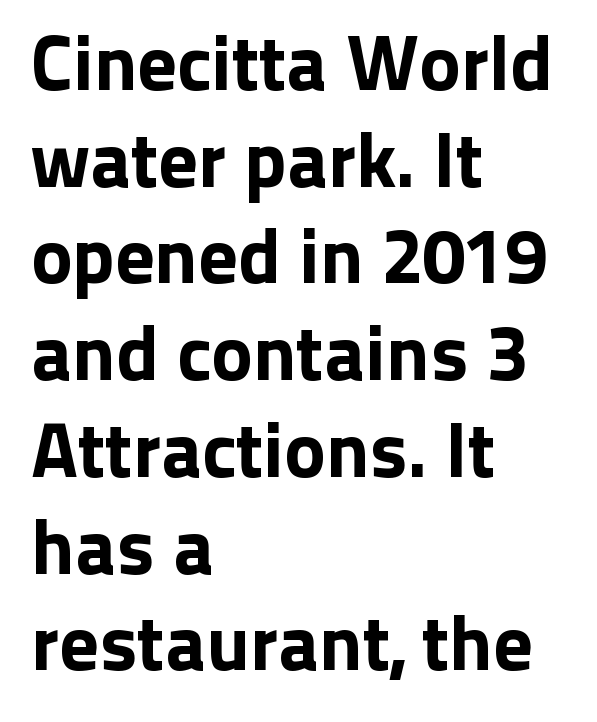
{"serif": "no", "italic": "no", "width": "normal", "stroke_contrast": "low", "x_height": "medium", "monospaced": "no", "underline": "no", "align": "left", "line_spacing_ratio": 1.24, "letter_spacing": "normal", "letter_spacing_em": 0.0, "glyph_px": 78}
